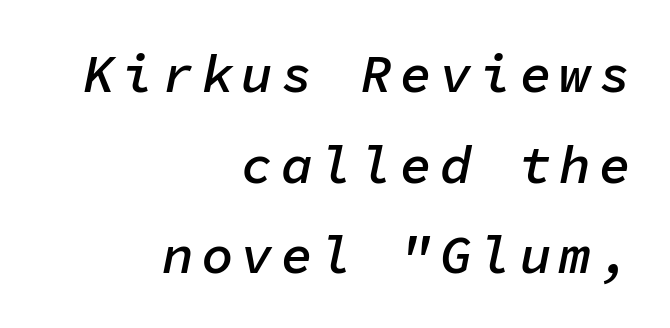
{"italic": "yes", "lean": "right", "slant_degrees": 11, "bold": "semi", "weight": "semibold", "width": "normal", "stroke_contrast": "low", "x_height": "medium", "monospaced": "yes", "underline": "no", "align": "right", "line_spacing_ratio": 1.71, "glyph_px": 53}
